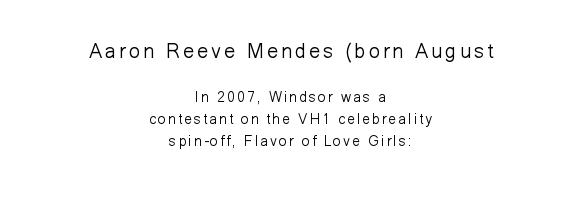
The face looks like a standard text weight, possibly lighter. Leading: standard. No italicization has been applied; the sample stays upright. The passage shown begins with its larger block and ends with its smaller one.
